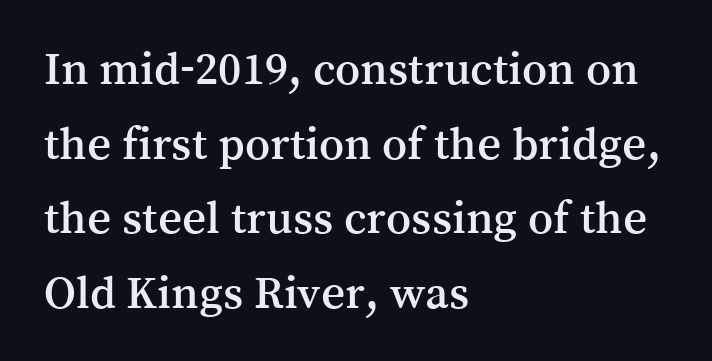
{"serif": "yes", "italic": "no", "width": "normal", "stroke_contrast": "medium", "x_height": "medium", "monospaced": "no", "underline": "no", "align": "left", "line_spacing": "normal", "line_spacing_ratio": 1.59, "letter_spacing": "normal", "letter_spacing_em": 0.0, "glyph_px": 47}
